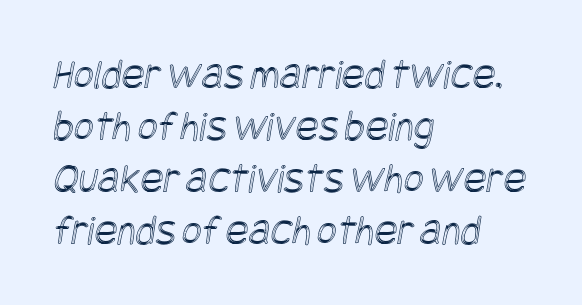
The image shows 43 px condensed type; set left-aligned, line spacing 1.21x, normal letter spacing, not underlined; a large x-height.
